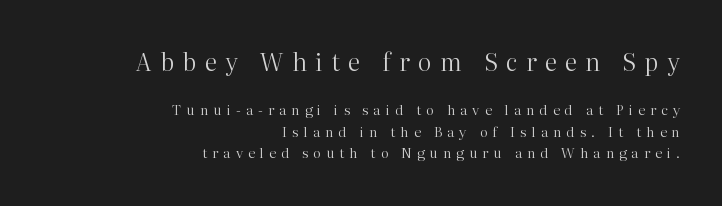
Q: Is the text bold? A: No.
Q: Is the text italic (slanted)? A: No, it is upright.
Q: Is the text underlined? A: No.
Q: How is the paragraph aligned? A: Right-aligned.
Q: Is the spacing between letters normal or unusually wide? A: Unusually wide.
Q: Is the spacing between lines tight, normal or loose? A: Normal.
Q: Which block of text is set in a larger size, the first (top) or the second (bottom)? A: The first (top) one.
